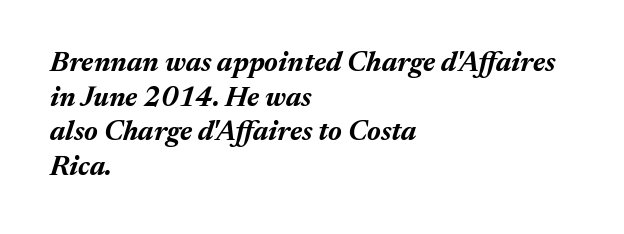
Q: Is the text bold? A: Yes.
Q: Is the text italic (slanted)? A: Yes, it leans right by about 17 degrees.
Q: Is the text underlined? A: No.
Q: How is the paragraph aligned? A: Left-aligned.
Q: Is the spacing between letters normal or unusually wide? A: Normal.
Q: Width (condensed, normal, or wide)? A: Normal.
Q: Stroke contrast? A: Medium.
Q: x-height? A: Medium.
Q: Monospaced? A: No.
